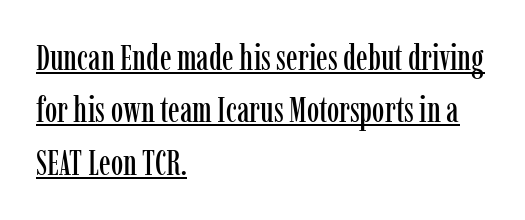
The image shows 35 px condensed serif type, upright; set left-aligned, normal line spacing (1.5x), normal letter spacing, underlined; low stroke contrast and a medium x-height.
